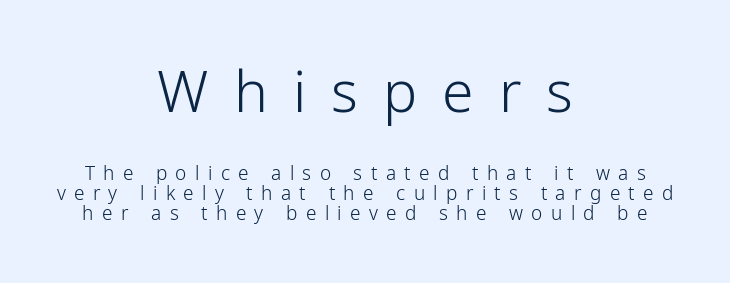
Q: Is the text bold? A: No.
Q: Is the text italic (slanted)? A: No, it is upright.
Q: Is the typeface a serif or a sans-serif typeface? A: Sans-serif.
Q: Is the text underlined? A: No.
Q: How is the paragraph aligned? A: Centered.
Q: Is the spacing between letters normal or unusually wide? A: Unusually wide.
Q: Is the spacing between lines tight, normal or loose? A: Tight.
Q: Which block of text is set in a larger size, the first (top) or the second (bottom)? A: The first (top) one.
Q: Width (condensed, normal, or wide)? A: Condensed.
Q: Stroke contrast? A: Low.
Q: x-height? A: Medium.
Q: Monospaced? A: No.
